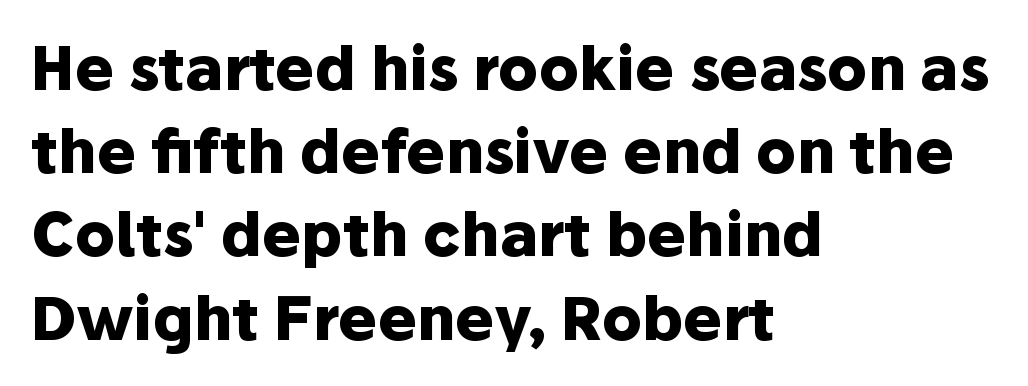
{"serif": "no", "italic": "no", "bold": "yes", "weight": "heavy", "width": "normal", "stroke_contrast": "low", "x_height": "medium", "monospaced": "no", "underline": "no", "align": "left", "line_spacing": "normal", "line_spacing_ratio": 1.41, "letter_spacing": "normal", "letter_spacing_em": 0.0, "glyph_px": 59}
